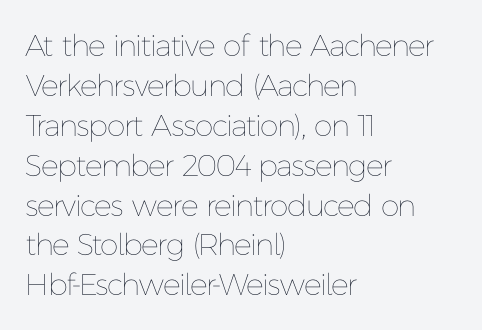
The image shows 30 px thin type, upright; set left-aligned, normal line spacing (1.33x), normal letter spacing, not underlined; low stroke contrast and a medium x-height.
